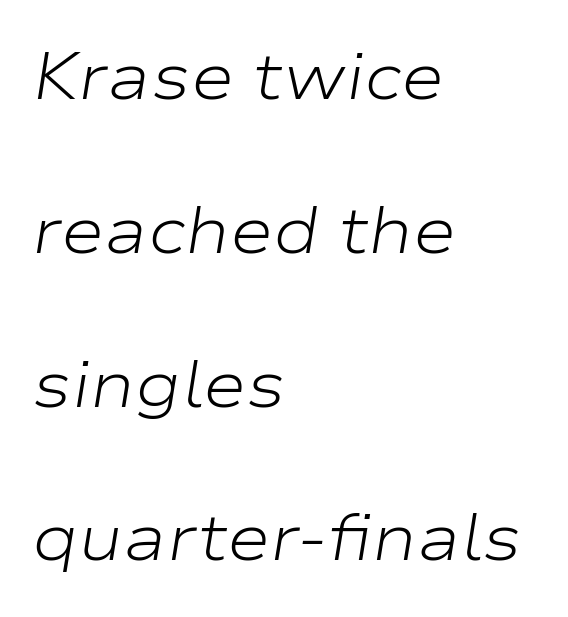
{"italic": "yes", "lean": "right", "slant_degrees": 9, "bold": "no", "weight": "light", "width": "wide", "stroke_contrast": "low", "x_height": "medium", "monospaced": "no", "underline": "no", "align": "left", "line_spacing": "loose", "line_spacing_ratio": 2.33, "letter_spacing": "normal", "letter_spacing_em": 0.0, "glyph_px": 66}
